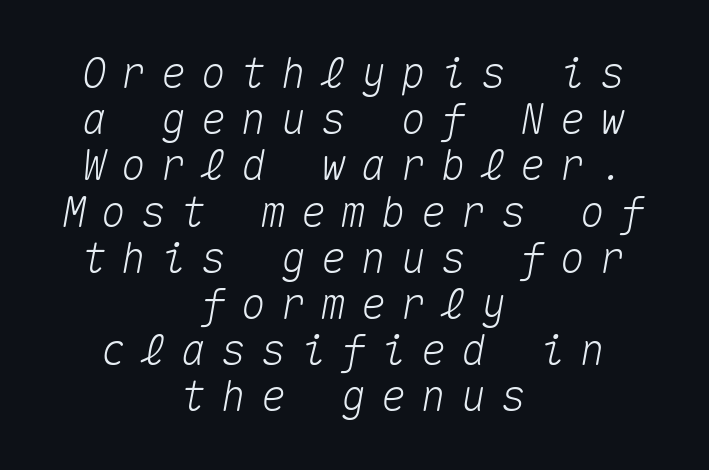
{"italic": "yes", "lean": "right", "slant_degrees": 10, "width": "normal", "stroke_contrast": "medium", "x_height": "medium", "monospaced": "yes", "underline": "no", "align": "center", "line_spacing": "tight", "line_spacing_ratio": 1.1, "letter_spacing": "wide", "letter_spacing_em": 0.35, "glyph_px": 42}
